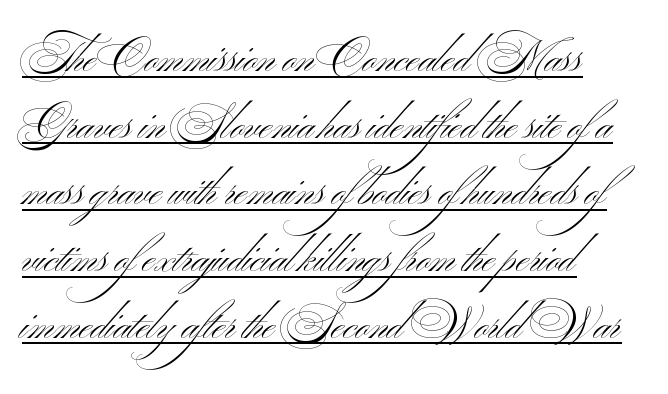
The image shows 43 px light, wide sans-serif type; set left-aligned, normal line spacing (1.55x), normal letter spacing, underlined; medium stroke contrast and a small x-height.
